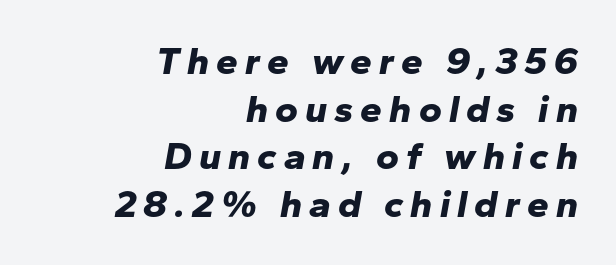
{"italic": "yes", "lean": "right", "slant_degrees": 10, "bold": "yes", "weight": "bold", "width": "normal", "stroke_contrast": "low", "x_height": "medium", "monospaced": "no", "underline": "no", "align": "right", "line_spacing_ratio": 1.22, "glyph_px": 39}
